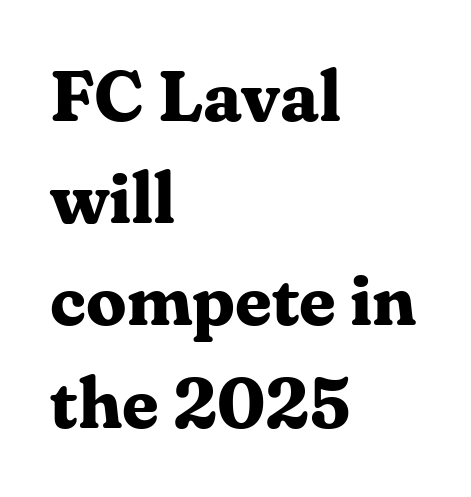
Compared with a centered layout, this one pins lines to the left instead. This block has exactly the height ordinary leading produces. Every character sits straight up, as roman type does. Looks like regular typesetting: each glyph gets only the width it needs. Decoration check: the copy has no underline.
